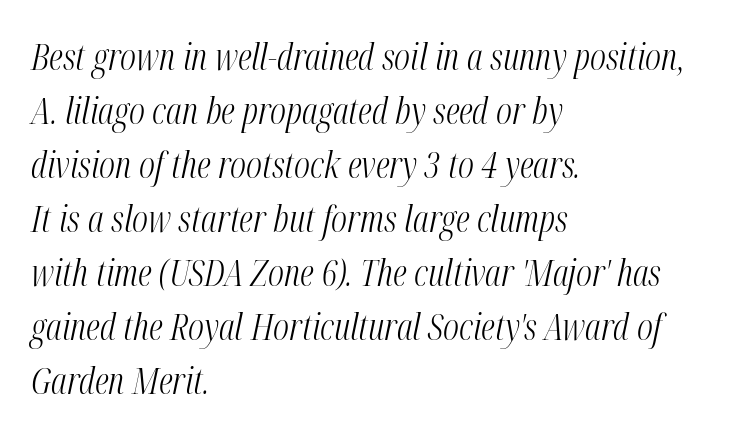
The image shows 36 px light, condensed type, italic (leaning right); set left-aligned, normal line spacing (1.5x), normal letter spacing, not underlined; medium stroke contrast and a medium x-height.
